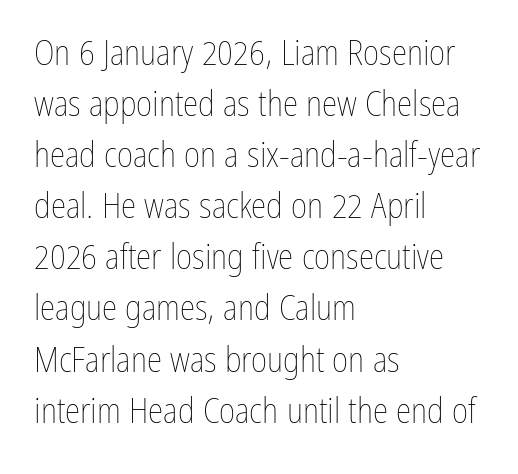
The image shows 35 px thin, condensed type, upright; set left-aligned, normal line spacing (1.46x), normal letter spacing, not underlined; low stroke contrast and a medium x-height.
